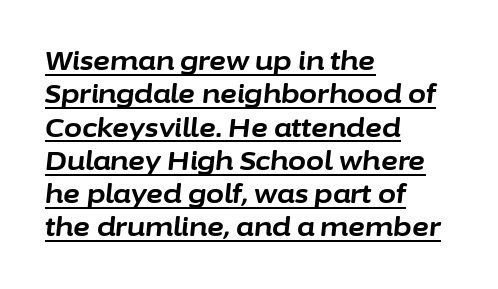
There's an unmistakable incline to the writing here. Notice how thick the strokes are: this is what a full bold looks like. Each line starts at the same left margin while the right side varies. A continuous stroke trails under the words, as in a hyperlink. What's the leading like? Ordinary, nothing unusual.
